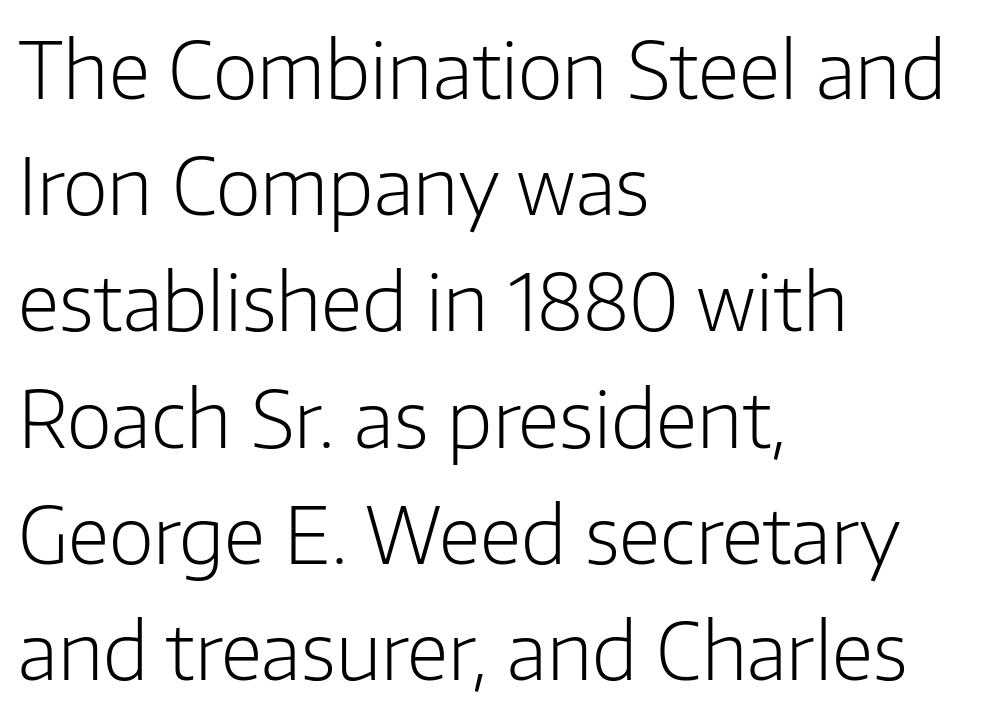
{"serif": "no", "italic": "no", "bold": "no", "weight": "light", "width": "normal", "stroke_contrast": "low", "x_height": "medium", "monospaced": "no", "underline": "no", "align": "left", "line_spacing": "normal", "line_spacing_ratio": 1.49, "letter_spacing": "normal", "letter_spacing_em": 0.0, "glyph_px": 78}
